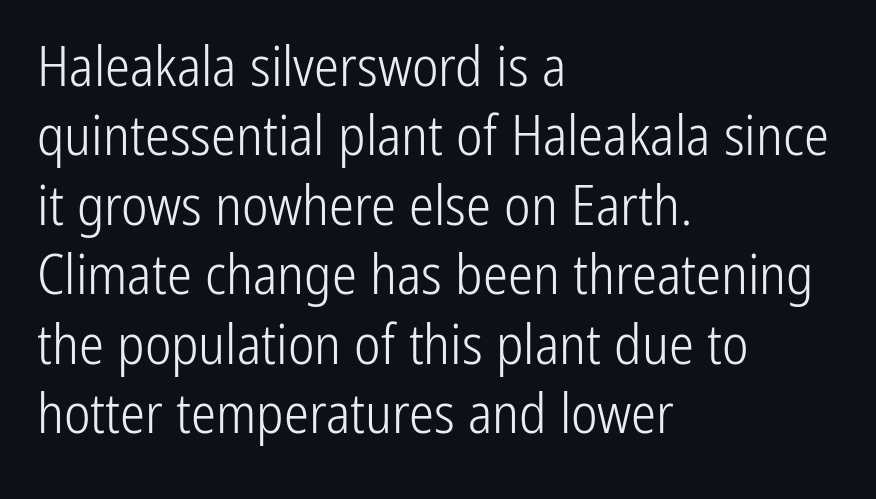
{"serif": "no", "italic": "no", "bold": "no", "weight": "light", "width": "condensed", "stroke_contrast": "low", "x_height": "medium", "monospaced": "no", "underline": "no", "align": "left", "line_spacing_ratio": 1.24, "letter_spacing": "normal", "letter_spacing_em": 0.0, "glyph_px": 56}
